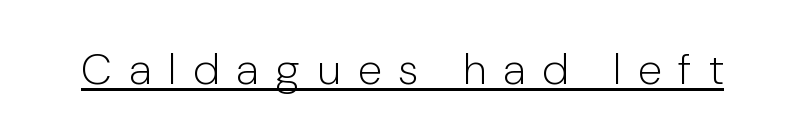
The image shows 44 px light sans-serif type, upright; set unusually wide letter spacing (+0.39 em), underlined; low stroke contrast and a medium x-height.
